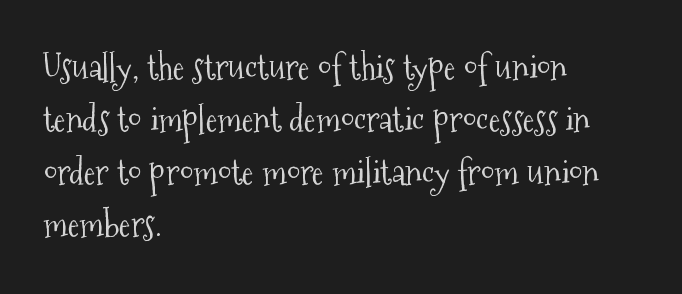
Q: Is the text bold? A: No.
Q: Is the text italic (slanted)? A: No, it is upright.
Q: Is the typeface a serif or a sans-serif typeface? A: Serif.
Q: Is the text underlined? A: No.
Q: How is the paragraph aligned? A: Left-aligned.
Q: Is the spacing between letters normal or unusually wide? A: Normal.
Q: Is the spacing between lines tight, normal or loose? A: Normal.
Q: Width (condensed, normal, or wide)? A: Condensed.
Q: Stroke contrast? A: Medium.
Q: x-height? A: Medium.
Q: Monospaced? A: No.
